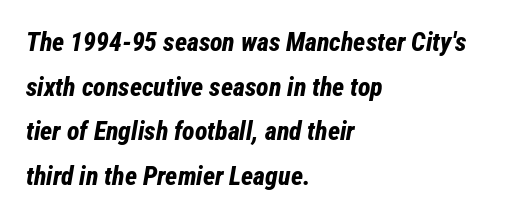
Q: Is the text bold? A: Yes.
Q: Is the text italic (slanted)? A: Yes, it leans right by about 12 degrees.
Q: Is the text underlined? A: No.
Q: How is the paragraph aligned? A: Left-aligned.
Q: Is the spacing between letters normal or unusually wide? A: Normal.
